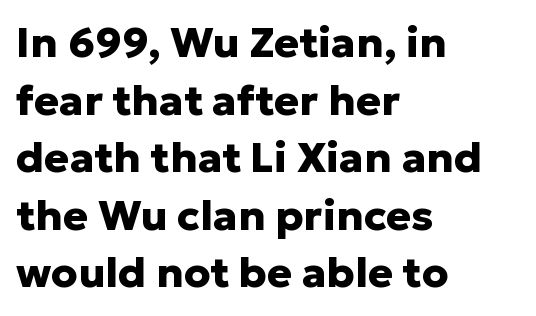
The face used here has the dense, thick strokes of a bold. Casual observation: everything's shoved over to the left. Nobody drew a line under any word here. Leading: standard. Grotesque or geometric, the face here clearly has no serifs. The letters sit at their default tracking, neither squeezed nor spread.
